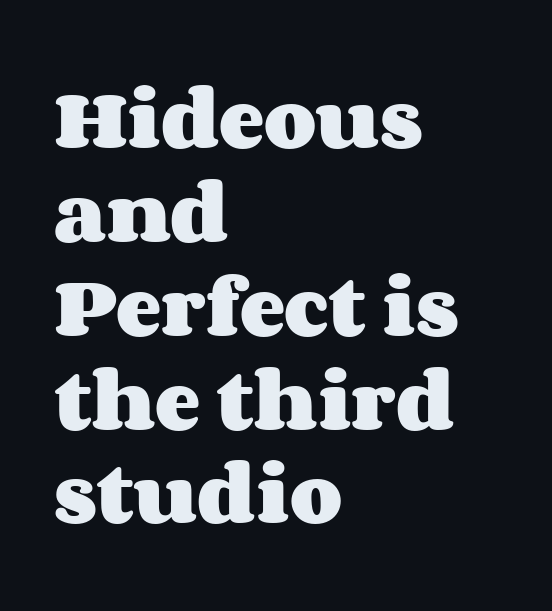
The image shows 68 px heavy, wide type, upright; set left-aligned, normal line spacing (1.38x), normal letter spacing, not underlined; medium stroke contrast and a large x-height.
